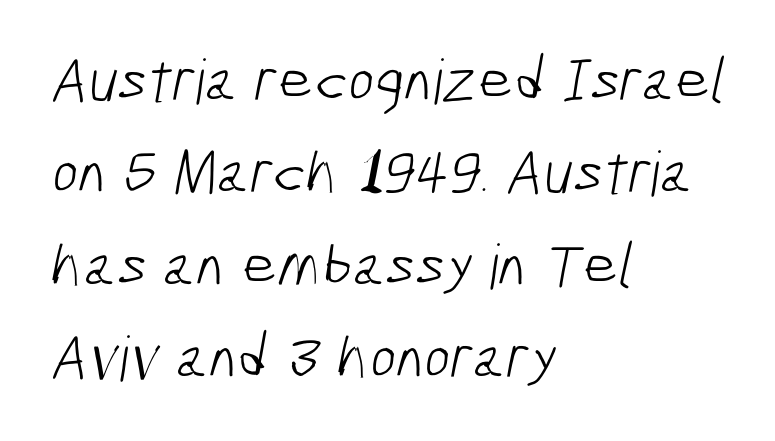
The rendering uses natural spacing where letterforms have individual widths. In terms of leading, this rendering sits right in the middle. Are there feet on the stems? There aren't — it's a sans. A quiet, ordinary-to-light weight characterises the typeface.
